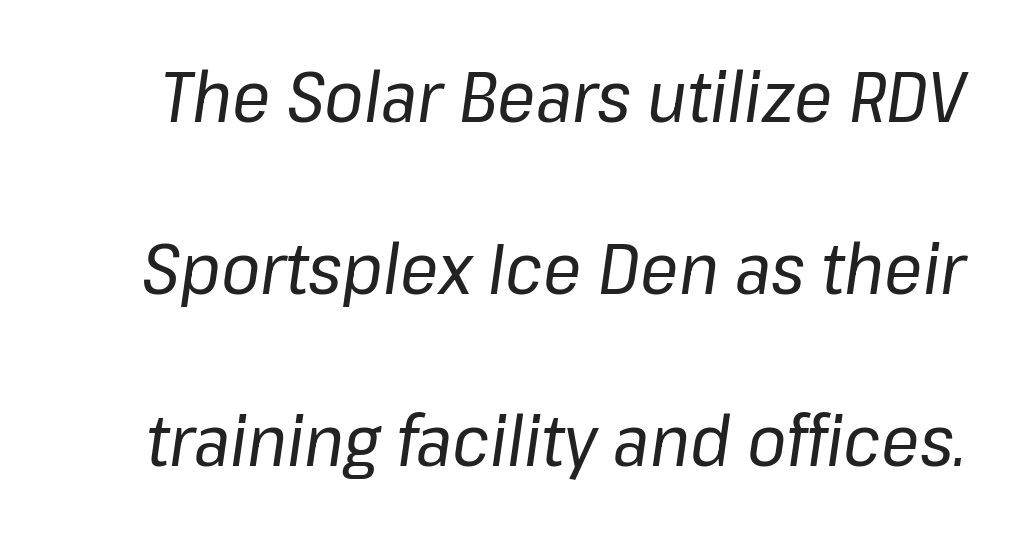
The letters are slanted; this is an italic face. Notice the wide empty band between every row — that's loose leading. The cut favours lightness, reaching ordinary text weight at its darkest. Does extra space separate the letters? No, they use regular spacing. Note the varied advance widths — an 'i' is clearly narrower than an 'm'. Beneath every word, the page is bare.
